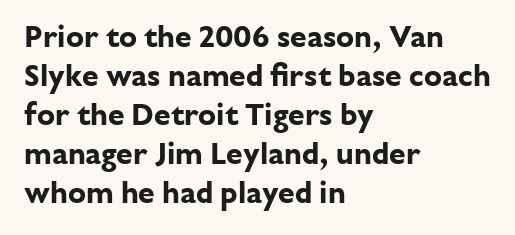
Heavy, bold letterforms. If you drew a ruler down the left edge, every line would touch it. Short note: letters normally spaced. Unlike italic type, these characters show no tilt at all. The letters advance in unequal steps, a hallmark of proportional type. The lines sit at an ordinary, default distance from one another.
